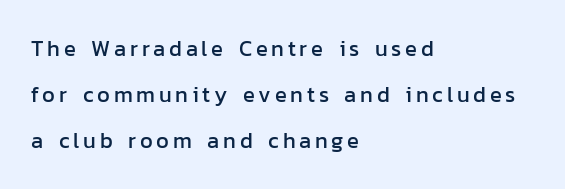
The passage shown is not underscored anywhere. Horizontally, the lines are justified to the leading edge only. A great deal of white space separates one row of letters from the next. A typesetter would mark this as roman, not italic.
